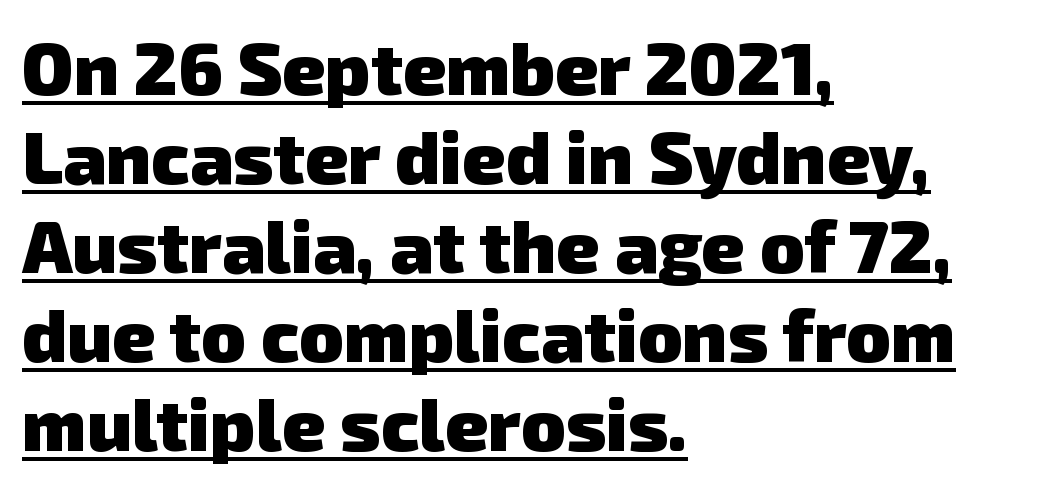
{"serif": "no", "bold": "yes", "weight": "heavy", "width": "normal", "stroke_contrast": "low", "x_height": "medium", "monospaced": "no", "underline": "yes", "align": "left", "line_spacing_ratio": 1.22, "letter_spacing": "normal", "letter_spacing_em": 0.0, "glyph_px": 73}
